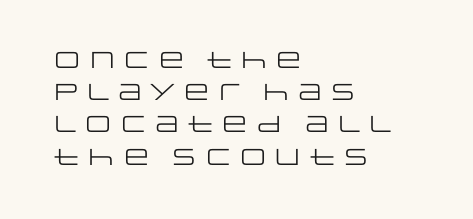
Regarding leading, the lines here are spaced in the standard way. The setting favours the left margin, as ordinary paragraphs usually do. The typeface has the unassuming heft of standard copy or less. The tracking reads as untouched default to a designer's eye. Type without underlining. Vertical strokes here are truly vertical.
